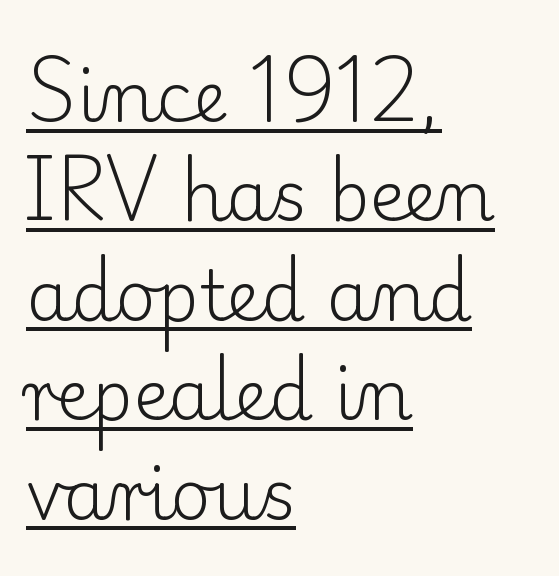
Ascenders rise straight up at ninety degrees. Compared with typical paragraphs, the rows here are spaced about the same. Every row of glyphs begins at an identical x-position on the left.
